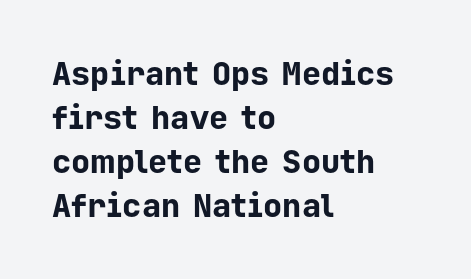
The image shows 32 px bold sans-serif type, upright, monospaced; set left-aligned, normal line spacing (1.37x), normal letter spacing, not underlined; low stroke contrast and a medium x-height.
